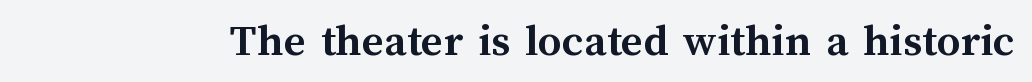
{"italic": "no", "bold": "yes", "weight": "semibold", "width": "normal", "stroke_contrast": "medium", "x_height": "medium", "monospaced": "no", "underline": "no", "letter_spacing": "normal", "letter_spacing_em": 0.0, "glyph_px": 47}
